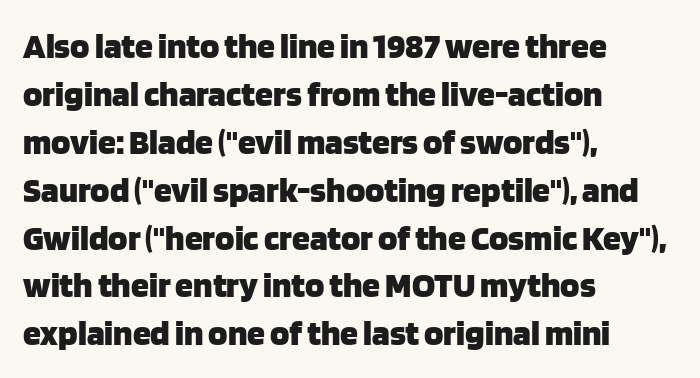
The image shows 36 px heavy sans-serif type, upright; set left-aligned, normal line spacing (1.33x), normal letter spacing, not underlined; low stroke contrast and a large x-height.
